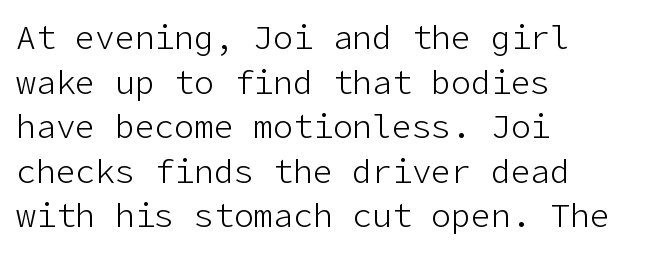
Ordinary non-slanted type is in use. The passage shown is not underscored anywhere. Stroke terminals: plain, sans-serif. This is not heavy type; no bold has been used. The ragged edge is on the right, which tells us the setting is flush left. Students, observe: this is what conventionally led text looks like.
